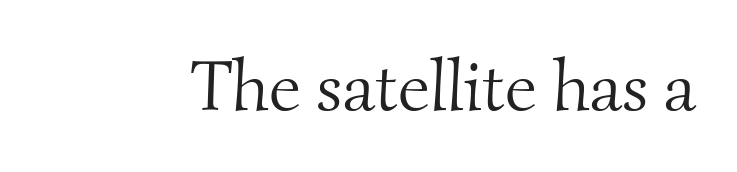
Q: Is the text bold? A: No.
Q: Is the typeface a serif or a sans-serif typeface? A: Serif.
Q: Is the text underlined? A: No.
Q: Is the spacing between letters normal or unusually wide? A: Normal.
Q: Width (condensed, normal, or wide)? A: Normal.
Q: Stroke contrast? A: Medium.
Q: x-height? A: Small.
Q: Monospaced? A: No.
